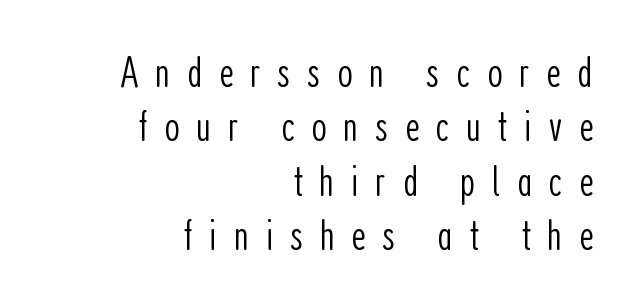
Q: Is the text bold? A: No.
Q: Is the text italic (slanted)? A: No, it is upright.
Q: Is the typeface a serif or a sans-serif typeface? A: Sans-serif.
Q: Is the text underlined? A: No.
Q: How is the paragraph aligned? A: Right-aligned.
Q: Is the spacing between letters normal or unusually wide? A: Unusually wide.
Q: Width (condensed, normal, or wide)? A: Condensed.
Q: Stroke contrast? A: Low.
Q: x-height? A: Medium.
Q: Monospaced? A: No.
